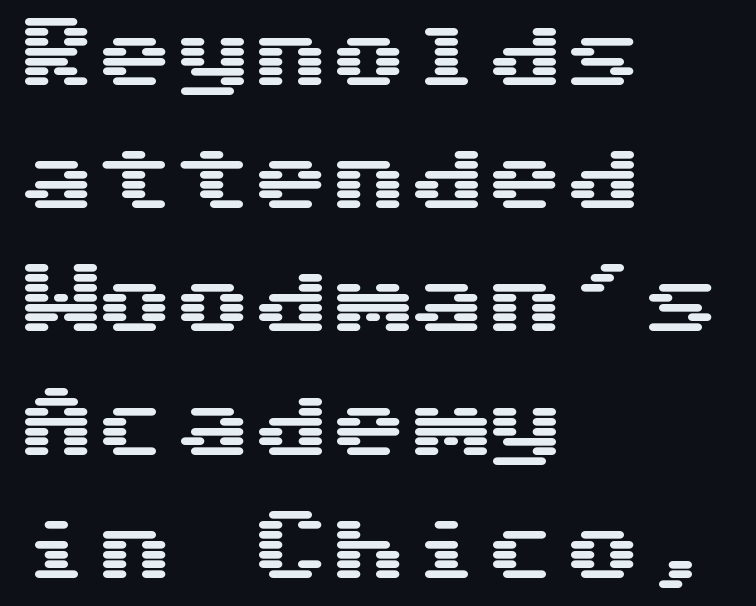
The image shows 78 px wide sans-serif type, upright; set left-aligned, normal line spacing (1.58x), normal letter spacing, not underlined; medium stroke contrast and a medium x-height.
